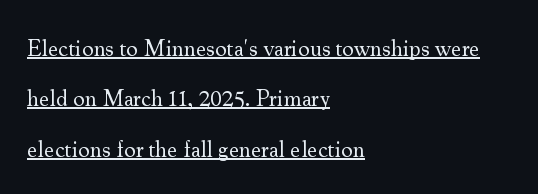
{"italic": "no", "bold": "no", "underline": "yes", "align": "left", "line_spacing": "loose", "line_spacing_ratio": 2.19, "letter_spacing": "normal", "letter_spacing_em": 0.0, "glyph_px": 23}
